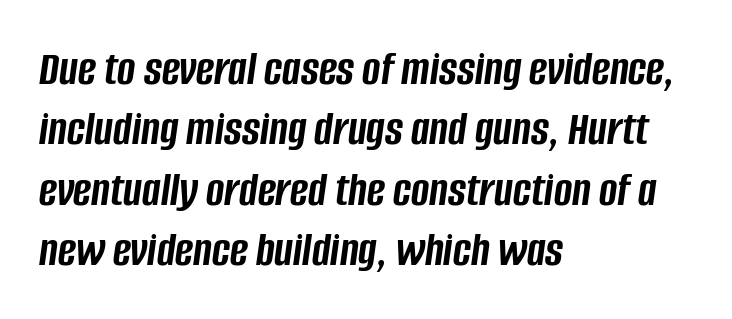
The image shows 49 px semibold, condensed type, italic (leaning right); set left-aligned, line spacing 1.23x, normal letter spacing, not underlined; low stroke contrast and a large x-height.
